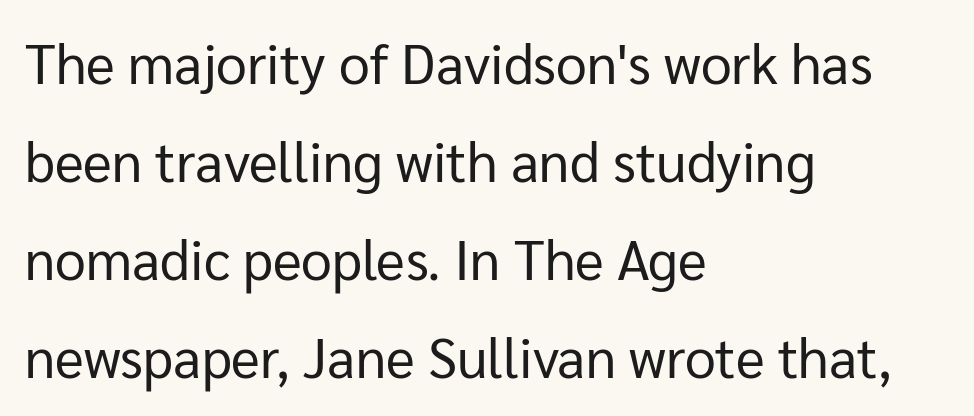
{"serif": "no", "italic": "no", "bold": "no", "weight": "regular", "width": "normal", "stroke_contrast": "low", "x_height": "medium", "monospaced": "no", "underline": "no", "align": "left", "line_spacing_ratio": 1.78, "letter_spacing": "normal", "letter_spacing_em": 0.0, "glyph_px": 55}
